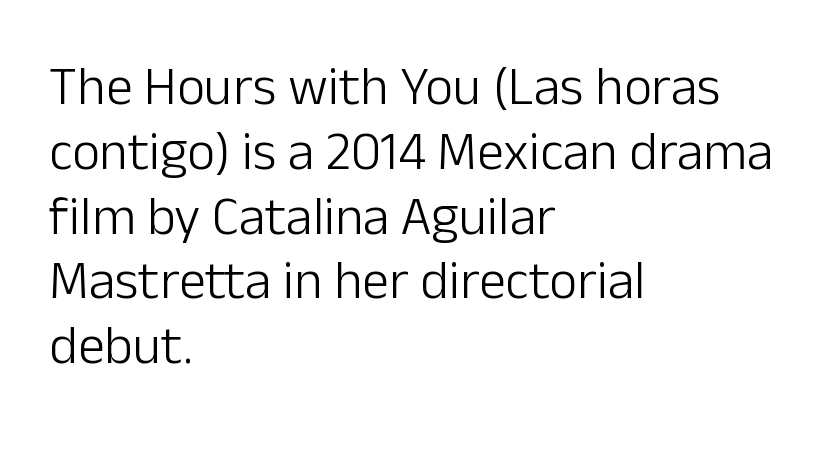
Inter-character spacing is left at the font's built-in metrics. Decoration check: the copy has no underline. Weight class: somewhere from thin through regular. Unlike italic type, these characters show no tilt at all. Casual observation: everything's shoved over to the left. To sum up the face: it is a sans, with no serifs.
